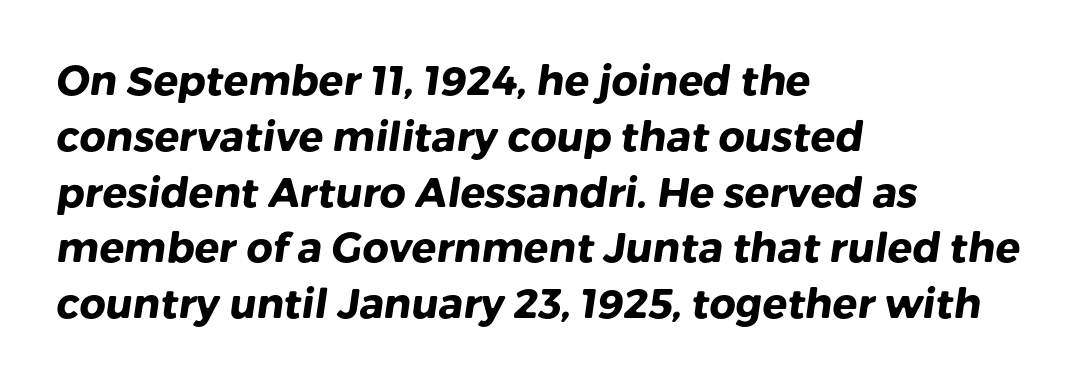
Unmarked baselines from the first word to the last. The rendering shows plain stroke endings on the letterforms — a sans-serif design. Vertically, the passage feels balanced, rows spaced as you'd expect. Every row of glyphs begins at an identical x-position on the left. The passage shown has conventional tracking throughout.
